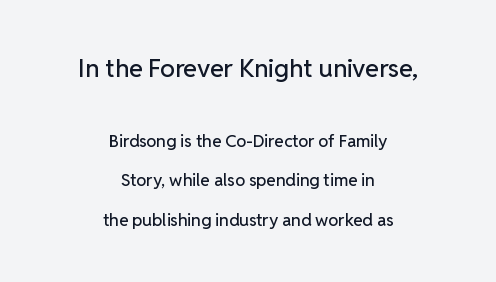
The image shows 25 px text type, upright; set centered, loose line spacing (2.32x), normal letter spacing, not underlined; the first (top) block is 1.47x larger.
